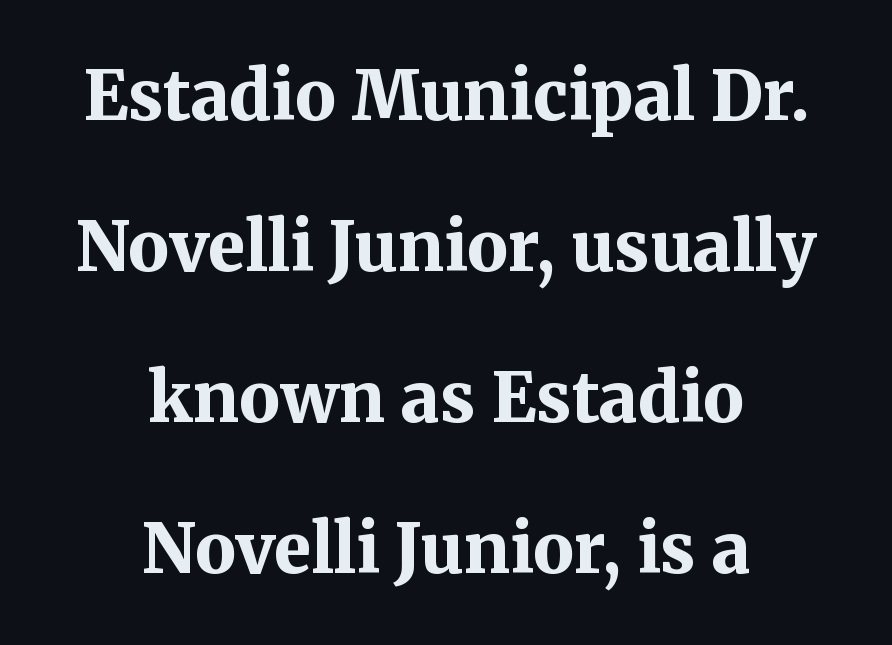
The image shows 68 px bold serif type, upright; set centered, loose line spacing (2.22x), normal letter spacing, not underlined; medium stroke contrast and a medium x-height.
